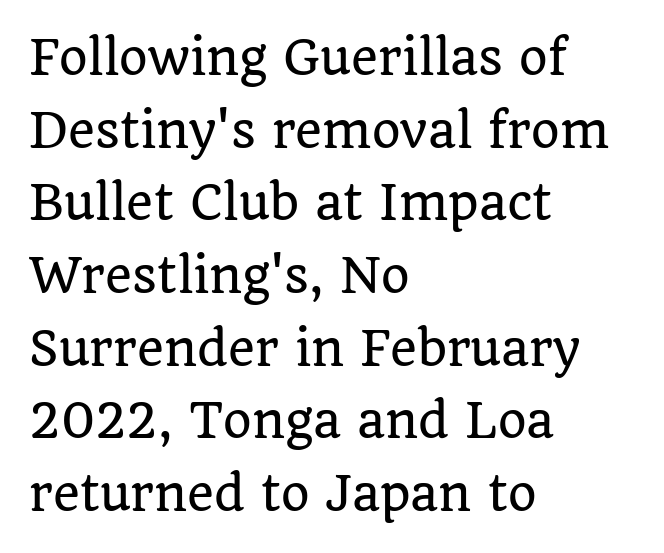
Q: Is the text italic (slanted)? A: No, it is upright.
Q: Is the typeface a serif or a sans-serif typeface? A: Serif.
Q: Is the text underlined? A: No.
Q: How is the paragraph aligned? A: Left-aligned.
Q: Is the spacing between letters normal or unusually wide? A: Normal.
Q: Is the spacing between lines tight, normal or loose? A: Normal.
Q: Width (condensed, normal, or wide)? A: Normal.
Q: Stroke contrast? A: Low.
Q: x-height? A: Large.
Q: Monospaced? A: No.
